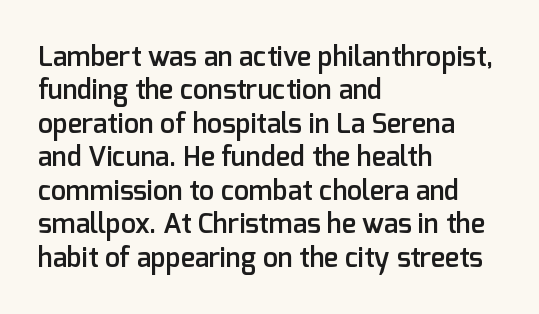
Q: Is the text bold? A: Semi-bold.
Q: Is the text italic (slanted)? A: No, it is upright.
Q: Is the text underlined? A: No.
Q: How is the paragraph aligned? A: Left-aligned.
Q: Is the spacing between letters normal or unusually wide? A: Normal.
